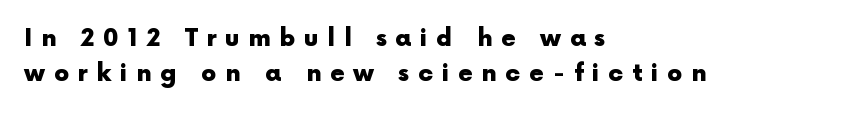
Q: Is the text bold? A: Yes.
Q: Is the text italic (slanted)? A: No, it is upright.
Q: Is the text underlined? A: No.
Q: How is the paragraph aligned? A: Left-aligned.
Q: Is the spacing between letters normal or unusually wide? A: Unusually wide.
Q: Is the spacing between lines tight, normal or loose? A: Normal.
